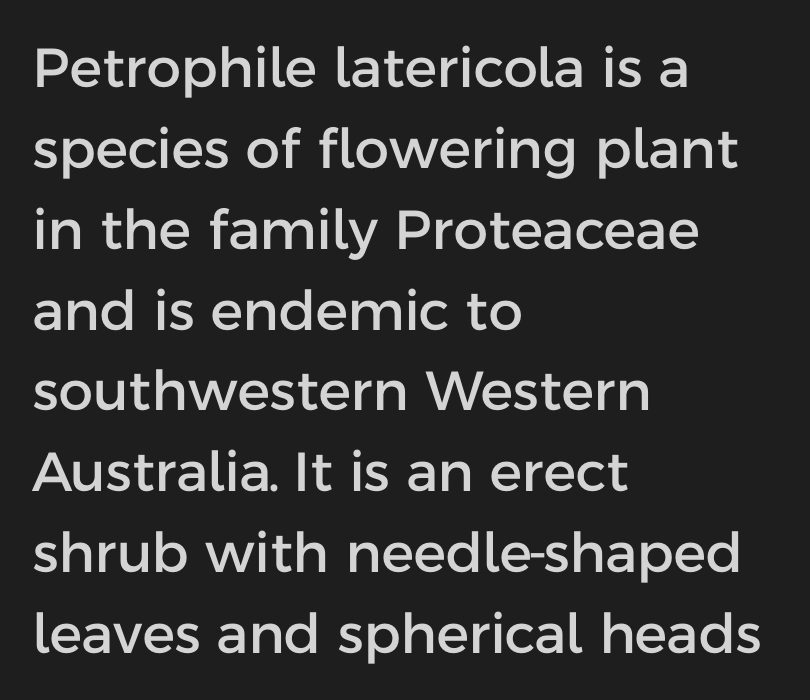
The image shows 55 px sans-serif type, upright; set left-aligned, normal line spacing (1.47x), normal letter spacing, not underlined; low stroke contrast and a medium x-height.
